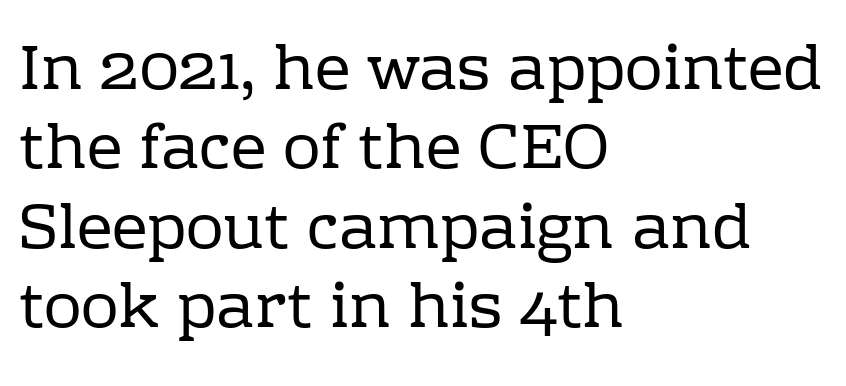
{"serif": "yes", "italic": "no", "bold": "no", "weight": "regular", "width": "normal", "stroke_contrast": "low", "x_height": "medium", "monospaced": "no", "underline": "no", "align": "left", "line_spacing": "normal", "line_spacing_ratio": 1.26, "letter_spacing": "normal", "letter_spacing_em": 0.0, "glyph_px": 63}
